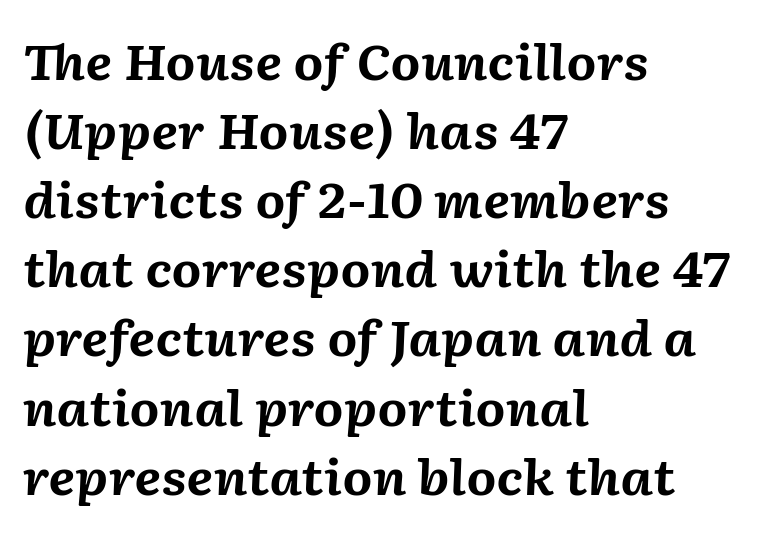
{"italic": "yes", "lean": "right", "slant_degrees": 2, "bold": "yes", "weight": "bold", "width": "normal", "stroke_contrast": "medium", "x_height": "medium", "monospaced": "no", "underline": "no", "align": "left", "line_spacing": "normal", "line_spacing_ratio": 1.44, "letter_spacing": "normal", "letter_spacing_em": 0.0, "glyph_px": 48}
